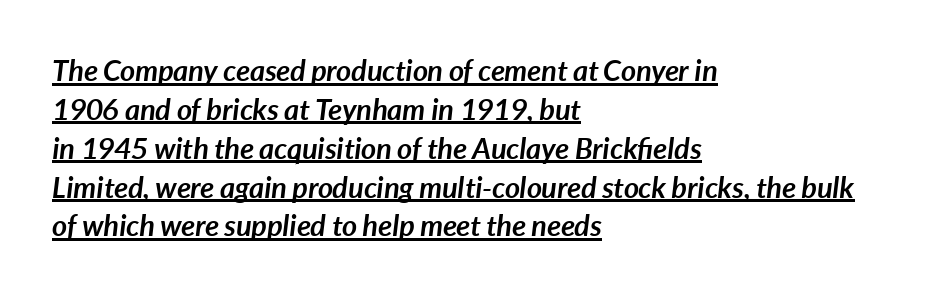
{"italic": "yes", "lean": "right", "slant_degrees": 7, "bold": "yes", "weight": "semibold", "width": "normal", "stroke_contrast": "low", "x_height": "medium", "monospaced": "no", "underline": "yes", "align": "left", "line_spacing": "normal", "line_spacing_ratio": 1.34, "letter_spacing": "normal", "letter_spacing_em": 0.0, "glyph_px": 29}
